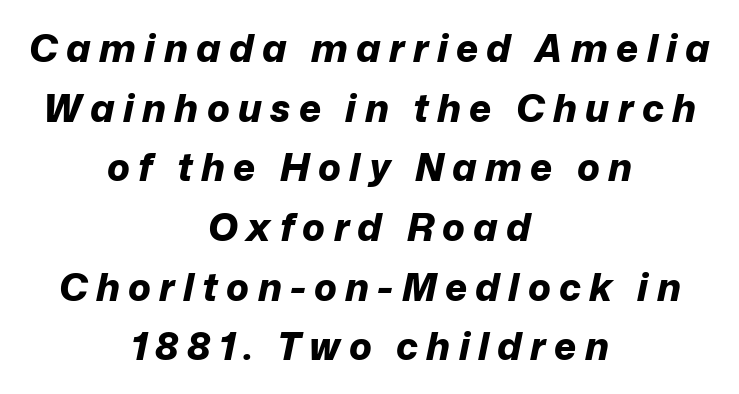
{"italic": "yes", "lean": "right", "slant_degrees": 12, "bold": "yes", "weight": "bold", "width": "normal", "stroke_contrast": "low", "x_height": "medium", "monospaced": "no", "underline": "no", "align": "center", "line_spacing": "normal", "line_spacing_ratio": 1.57, "letter_spacing": "wide", "letter_spacing_em": 0.22, "glyph_px": 38}
